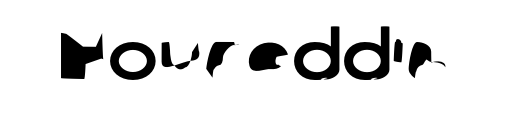
{"serif": "no", "width": "normal", "stroke_contrast": "low", "x_height": "medium", "monospaced": "no", "underline": "no", "letter_spacing": "normal", "letter_spacing_em": 0.0, "glyph_px": 67}
